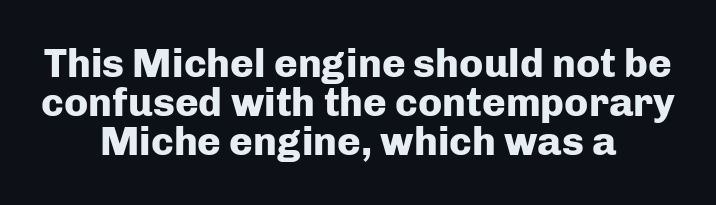
Q: Is the text bold? A: Yes.
Q: Is the text italic (slanted)? A: No, it is upright.
Q: Is the typeface a serif or a sans-serif typeface? A: Sans-serif.
Q: Is the text underlined? A: No.
Q: How is the paragraph aligned? A: Centered.
Q: Is the spacing between letters normal or unusually wide? A: Normal.
Q: Is the spacing between lines tight, normal or loose? A: Tight.
Q: Width (condensed, normal, or wide)? A: Normal.
Q: Stroke contrast? A: Low.
Q: x-height? A: Medium.
Q: Monospaced? A: No.
